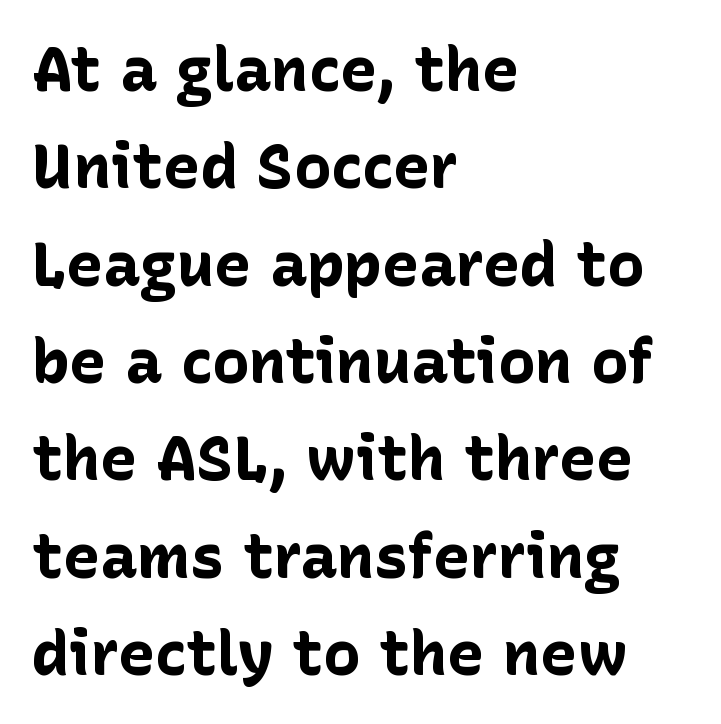
Caption: bold face, heavy strokes. When letters stand straight like this, we call the style roman or upright. Type without underlining. Nothing unusual about the tracking: characters are spaced as the font intends.
